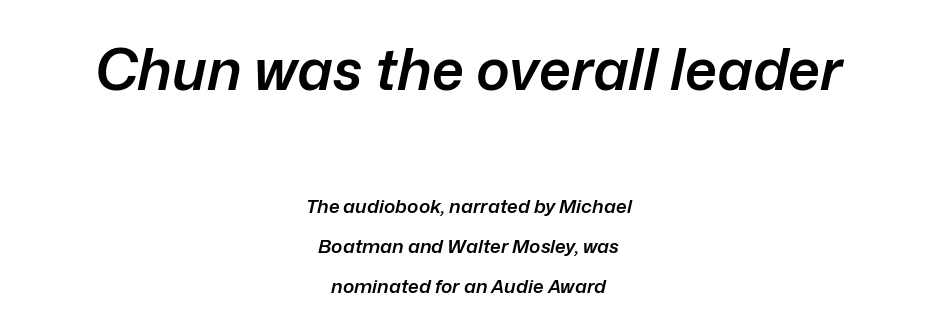
The image shows 57 px semibold type, italic (leaning right); set centered, loose line spacing (2.1x), normal letter spacing, not underlined; the first (top) block is 3.0x larger; low stroke contrast and a medium x-height.
